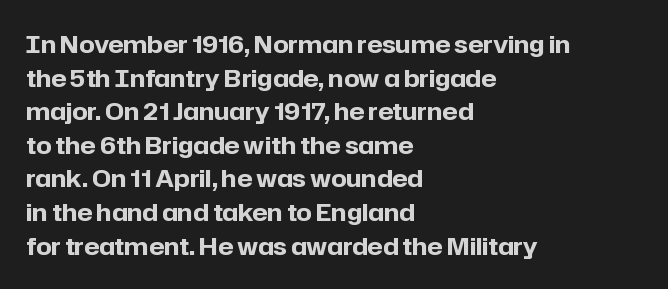
Any mark beneath the type? The region is blank. Regular leading. The face used here is rendered with its standard letterfit. These words are printed bold, with thick strokes throughout. Italic? Not at all — the glyphs are vertical. Left-aligned paragraph, ragged on the right.
